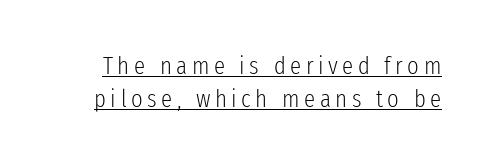
Q: Is the text bold? A: No.
Q: Is the text italic (slanted)? A: No, it is upright.
Q: Is the text underlined? A: Yes.
Q: Is the spacing between lines tight, normal or loose? A: Normal.
